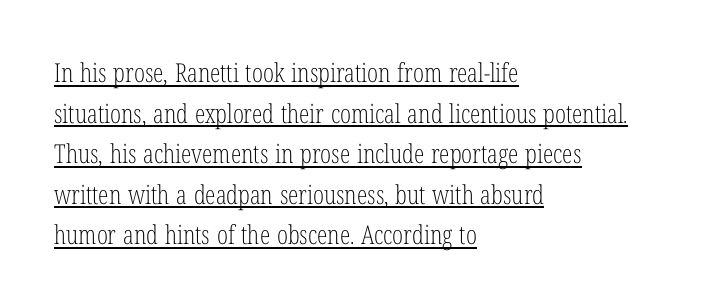
Notice how descenders clear the ascenders below comfortably — that's standard leading. The font is comparable to plain body text, perhaps lighter. The horizontal fit of the characters is conventional and even. Designer's note — italics off, roman on. Horizontally, the lines are justified to the leading edge only. This rendering features underlined lettering.
